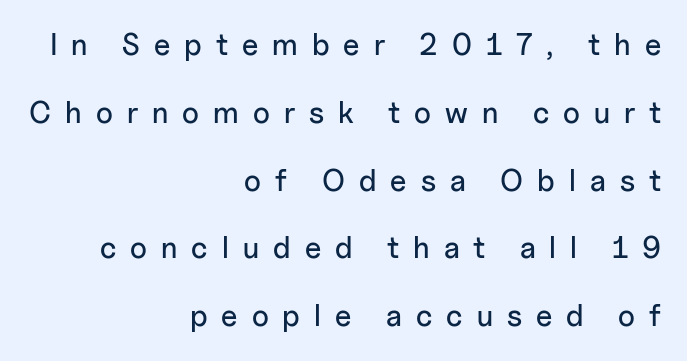
Look at the bottom of the vertical strokes: they stop flat, with no serifs. The lettering stays uniformly vertical, giving the passage a roman look. In terms of letterspacing, this is a distinctly airy, spread setting. The compositor pushed each line to the right boundary. This sample trades compactness for vertical openness between lines. Think of a printed novel: that variable character pitch is what you see here.
